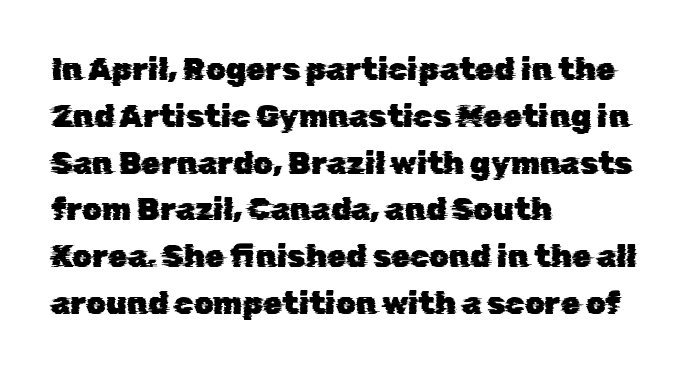
Q: Is the typeface a serif or a sans-serif typeface? A: Sans-serif.
Q: Is the text underlined? A: No.
Q: How is the paragraph aligned? A: Left-aligned.
Q: Is the spacing between letters normal or unusually wide? A: Normal.
Q: Is the spacing between lines tight, normal or loose? A: Normal.
Q: Width (condensed, normal, or wide)? A: Normal.
Q: Stroke contrast? A: Low.
Q: x-height? A: Medium.
Q: Monospaced? A: No.
